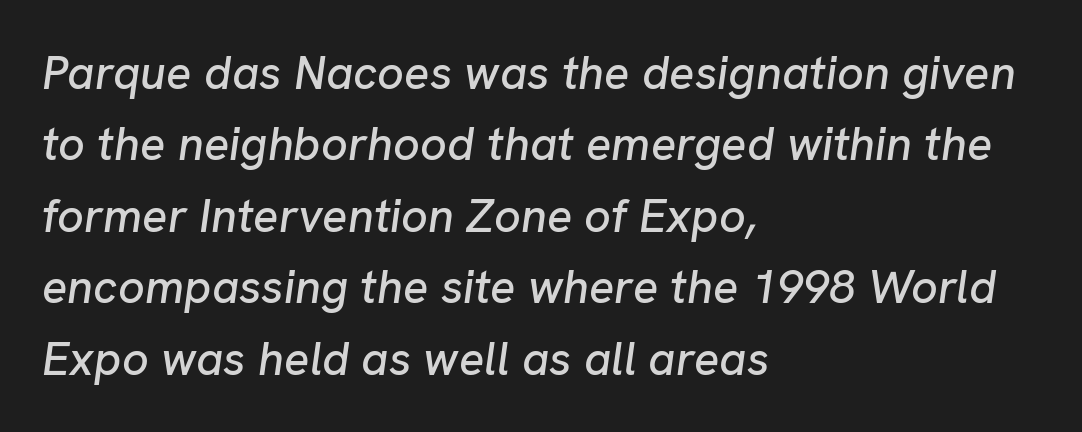
Is this a fixed-width face? No — the glyphs have proportional, varying widths. Is there much room between lines? A standard amount, neither cramped nor airy. The axis of the letterforms is tilted away from vertical. Beneath every word, the page is bare.
